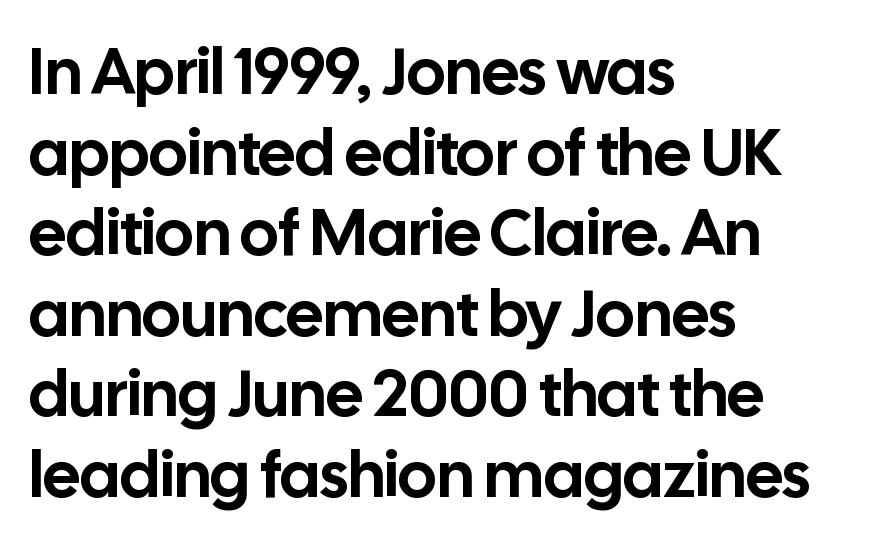
Stroke terminals: plain, sans-serif. Upright lettering throughout. The area under the type is left untouched. Do the characters align in a grid? No, the font is proportional. The ragged edge is on the right, which tells us the setting is flush left.
